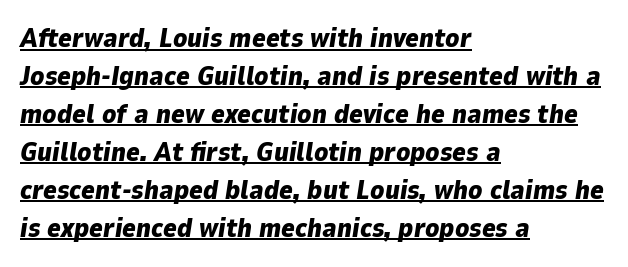
The image shows 26 px bold type, italic (leaning right); set left-aligned, normal line spacing (1.46x), normal letter spacing, underlined.
